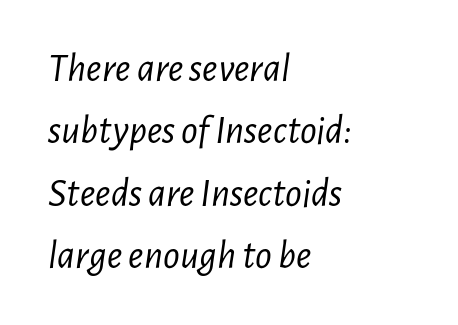
{"italic": "yes", "lean": "right", "slant_degrees": 7, "bold": "no", "weight": "light", "width": "condensed", "stroke_contrast": "low", "x_height": "medium", "monospaced": "no", "underline": "no", "align": "left", "line_spacing": "normal", "line_spacing_ratio": 1.52, "letter_spacing": "normal", "letter_spacing_em": 0.0, "glyph_px": 41}
